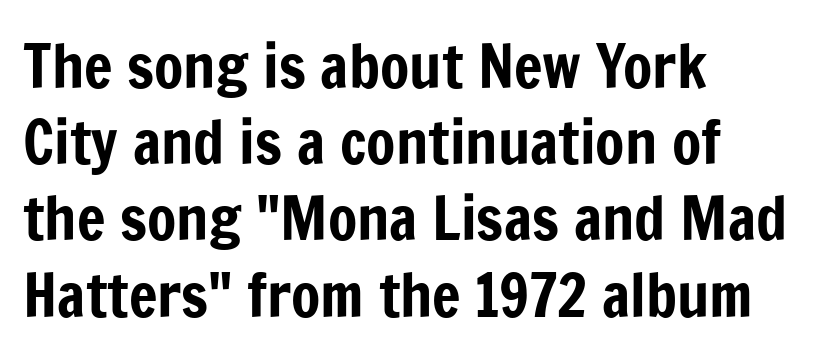
The image shows 60 px condensed sans-serif type, upright; set left-aligned, normal line spacing (1.27x), normal letter spacing, not underlined; low stroke contrast and a medium x-height.
